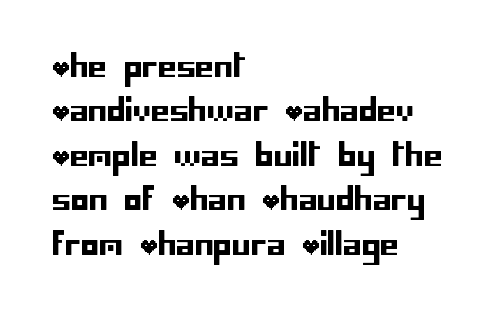
Q: Is the text italic (slanted)? A: No, it is upright.
Q: Is the typeface a serif or a sans-serif typeface? A: Sans-serif.
Q: Is the text underlined? A: No.
Q: How is the paragraph aligned? A: Left-aligned.
Q: Is the spacing between letters normal or unusually wide? A: Normal.
Q: Is the spacing between lines tight, normal or loose? A: Normal.
Q: Width (condensed, normal, or wide)? A: Normal.
Q: Stroke contrast? A: Low.
Q: x-height? A: Large.
